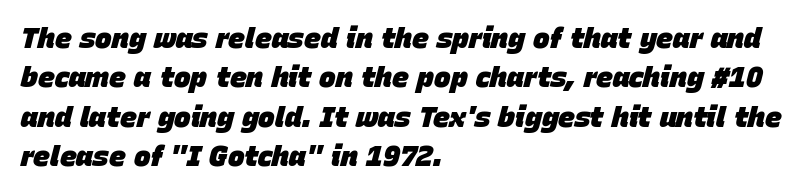
Whoever set this chose a conventional vertical rhythm. These lines are rendered in a variable-pitch font. The glyphs have the mass of a bold cut. Style check: oblique. Lines of text with bare space underneath.
